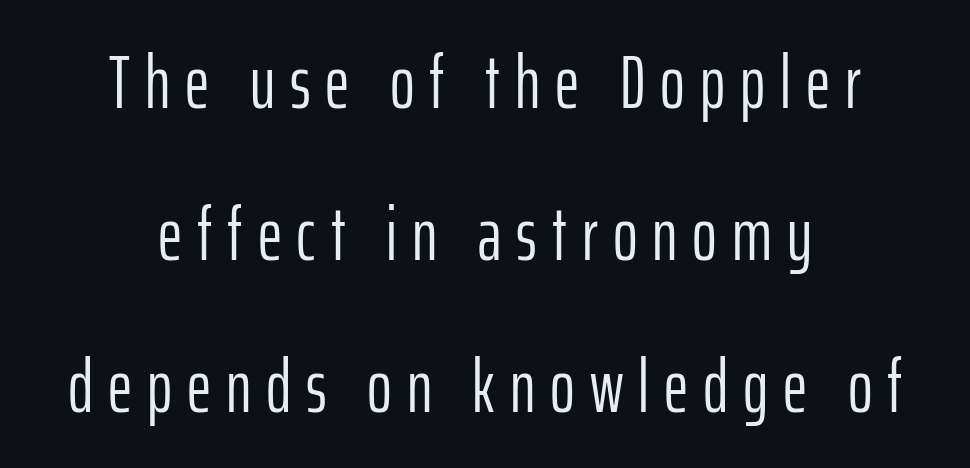
Q: Is the text bold? A: No.
Q: Is the text italic (slanted)? A: No, it is upright.
Q: Is the typeface a serif or a sans-serif typeface? A: Sans-serif.
Q: Is the text underlined? A: No.
Q: How is the paragraph aligned? A: Centered.
Q: Is the spacing between letters normal or unusually wide? A: Unusually wide.
Q: Is the spacing between lines tight, normal or loose? A: Loose.
Q: Width (condensed, normal, or wide)? A: Condensed.
Q: Stroke contrast? A: Low.
Q: x-height? A: Medium.
Q: Monospaced? A: No.
